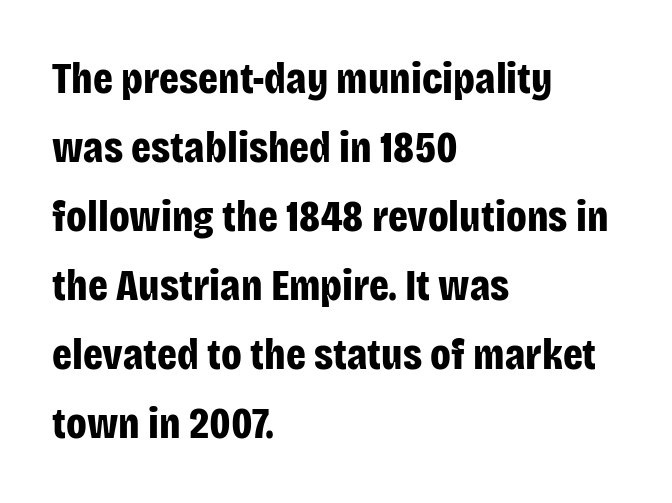
Heavy-handed strokes throughout: this text is bold. Observe the absence of serifs on each vertical stroke in this sample. Italic: no, the glyphs are upright roman. Glyph-to-glyph distance matches everyday printed text.
